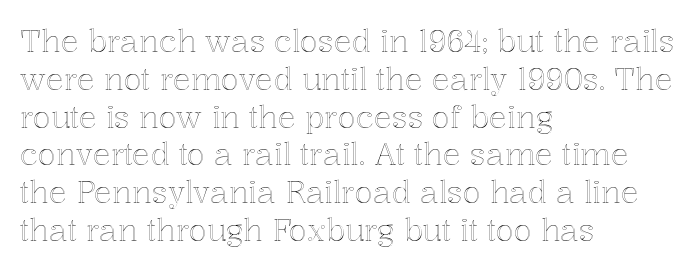
Posture: vertical. Observe the ordinary spacing: letters are neighbours, not strangers. Where is the straight margin? On the left. The words here are not underlined.
